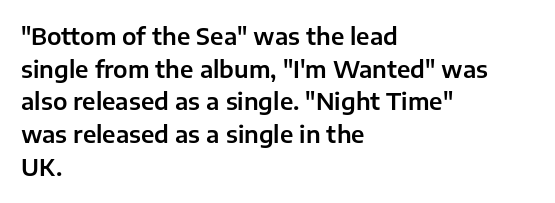
The image shows 23 px text type, upright; set left-aligned, normal line spacing (1.42x), normal letter spacing, not underlined.
